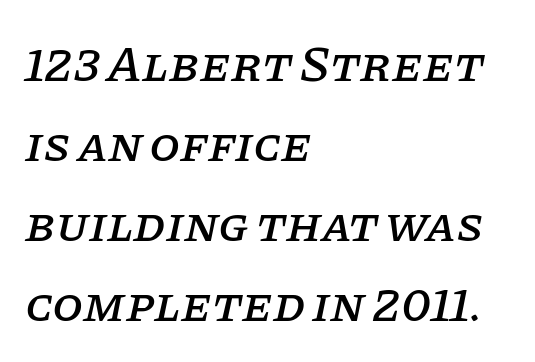
The image shows 50 px serif type, italic (leaning right); set left-aligned, normal line spacing (1.6x), normal letter spacing, not underlined; low stroke contrast and a large x-height.
